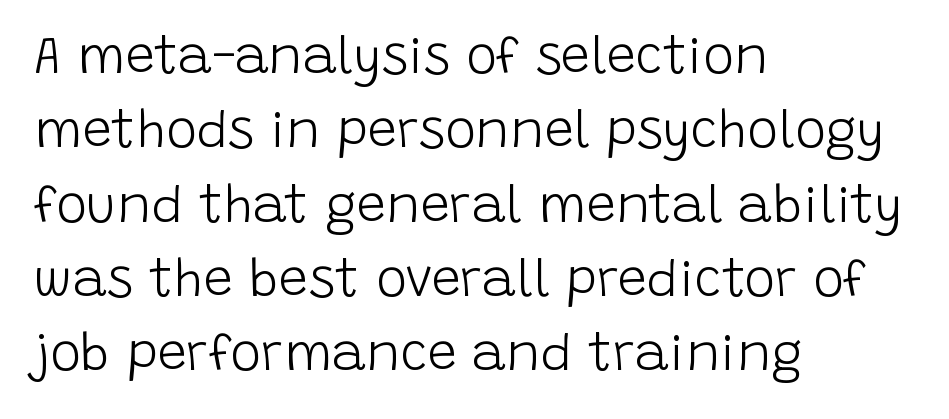
Q: Is the text bold? A: No.
Q: Is the text italic (slanted)? A: No, it is upright.
Q: Is the typeface a serif or a sans-serif typeface? A: Sans-serif.
Q: Is the text underlined? A: No.
Q: How is the paragraph aligned? A: Left-aligned.
Q: Is the spacing between letters normal or unusually wide? A: Normal.
Q: Is the spacing between lines tight, normal or loose? A: Normal.
Q: Width (condensed, normal, or wide)? A: Normal.
Q: Stroke contrast? A: Low.
Q: x-height? A: Large.
Q: Monospaced? A: No.
